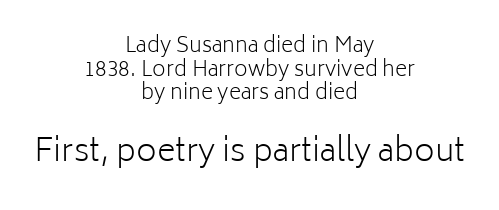
The image shows 32 px light sans-serif type, upright; set centered, tight line spacing (1.13x), normal letter spacing, not underlined; the second (bottom) block is 1.52x larger; low stroke contrast and a medium x-height.
